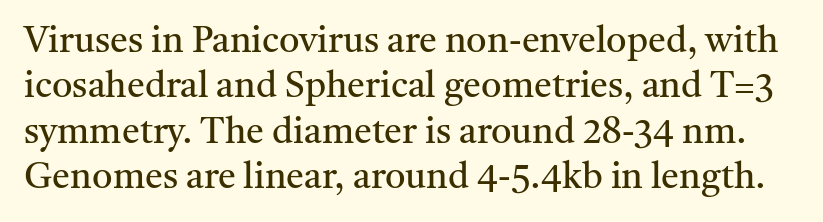
The image shows 36 px regular-weight serif type, upright; set normal line spacing (1.26x), normal letter spacing, not underlined; medium stroke contrast and a medium x-height.
